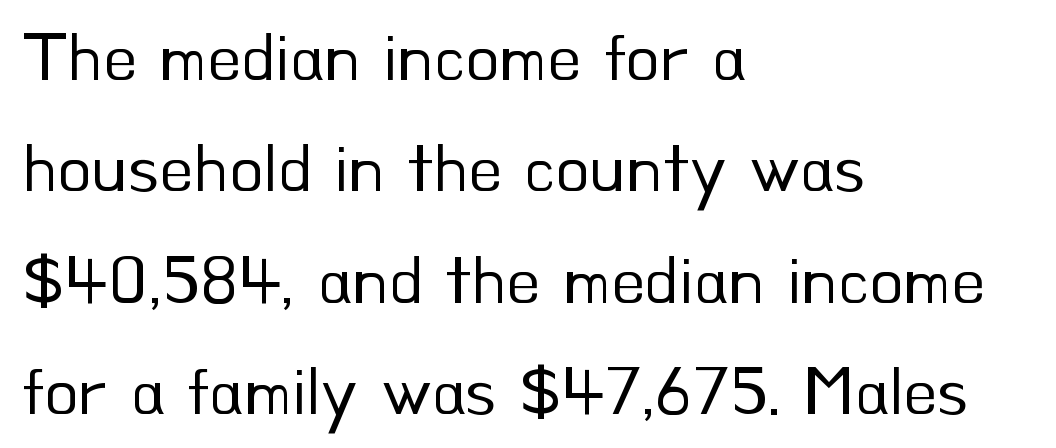
{"serif": "no", "italic": "no", "bold": "no", "weight": "regular", "width": "normal", "stroke_contrast": "low", "x_height": "small", "monospaced": "no", "underline": "no", "align": "left", "line_spacing": "normal", "line_spacing_ratio": 1.59, "letter_spacing": "normal", "letter_spacing_em": 0.0, "glyph_px": 70}
